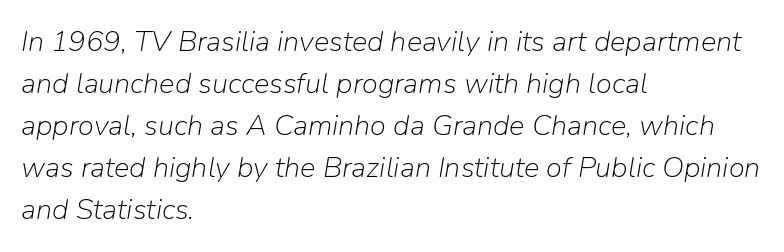
{"italic": "yes", "lean": "right", "slant_degrees": 9, "bold": "no", "weight": "light", "width": "normal", "stroke_contrast": "low", "x_height": "medium", "monospaced": "no", "underline": "no", "align": "left", "line_spacing": "normal", "line_spacing_ratio": 1.45, "letter_spacing": "normal", "letter_spacing_em": 0.0, "glyph_px": 29}
